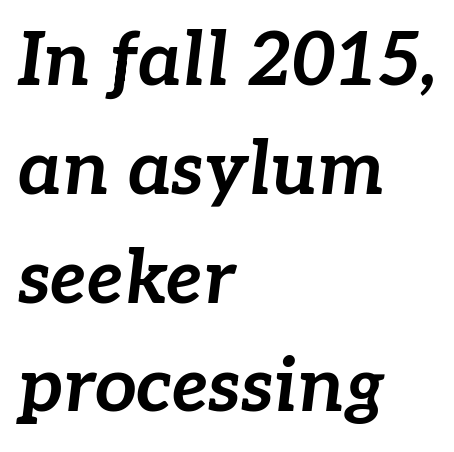
Q: Is the text bold? A: Yes.
Q: Is the text italic (slanted)? A: Yes, it leans right by about 7 degrees.
Q: Is the text underlined? A: No.
Q: How is the paragraph aligned? A: Left-aligned.
Q: Is the spacing between letters normal or unusually wide? A: Normal.
Q: Is the spacing between lines tight, normal or loose? A: Normal.
Q: Width (condensed, normal, or wide)? A: Normal.
Q: Stroke contrast? A: Low.
Q: x-height? A: Medium.
Q: Monospaced? A: No.
